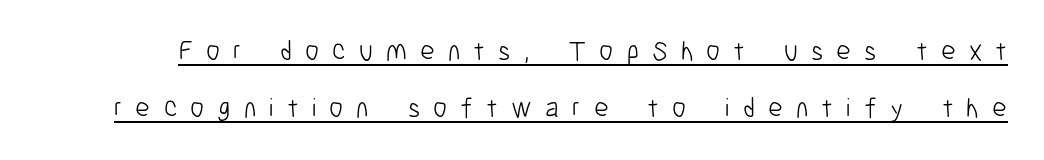
Compared with typical body copy, the letter spacing here is much looser. Compared with typical paragraphs, the rows here are farther apart. Check where the strokes stop: nothing finishes them off — pure sans. Spacing verdict: proportional, widths tailored to each character.
